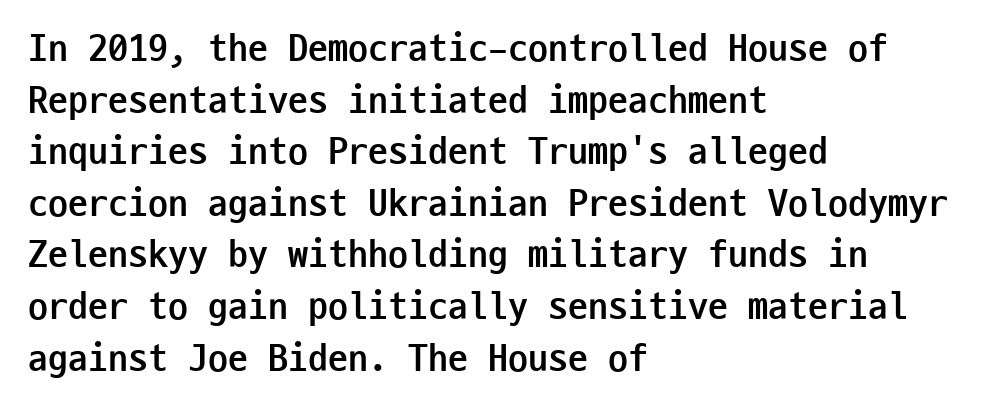
The image shows 40 px semibold, condensed sans-serif type, upright, monospaced; set left-aligned, normal line spacing (1.29x), normal letter spacing, not underlined; low stroke contrast and a medium x-height.
